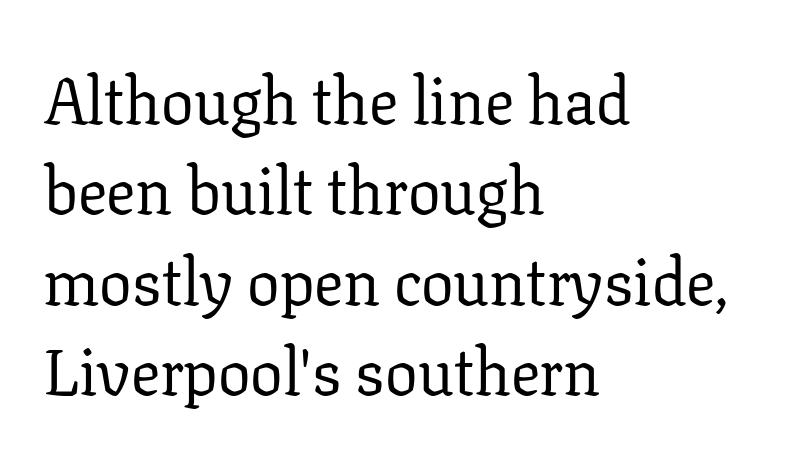
{"serif": "yes", "italic": "no", "bold": "no", "weight": "regular", "width": "normal", "stroke_contrast": "low", "x_height": "medium", "monospaced": "no", "underline": "no", "align": "left", "line_spacing": "normal", "line_spacing_ratio": 1.39, "letter_spacing": "normal", "letter_spacing_em": 0.0, "glyph_px": 65}
